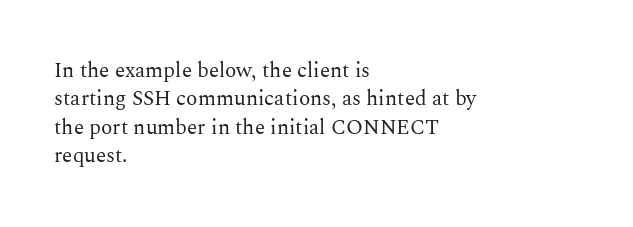
Q: Is the text bold? A: No.
Q: Is the text italic (slanted)? A: No, it is upright.
Q: Is the text underlined? A: No.
Q: How is the paragraph aligned? A: Left-aligned.
Q: Is the spacing between letters normal or unusually wide? A: Normal.
Q: Is the spacing between lines tight, normal or loose? A: Normal.
